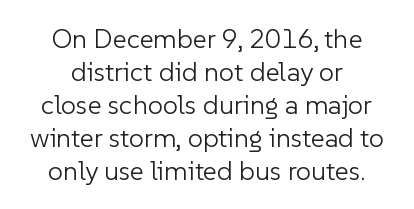
The image shows 27 px text type, upright; set centered, line spacing 1.22x, normal letter spacing, not underlined.
